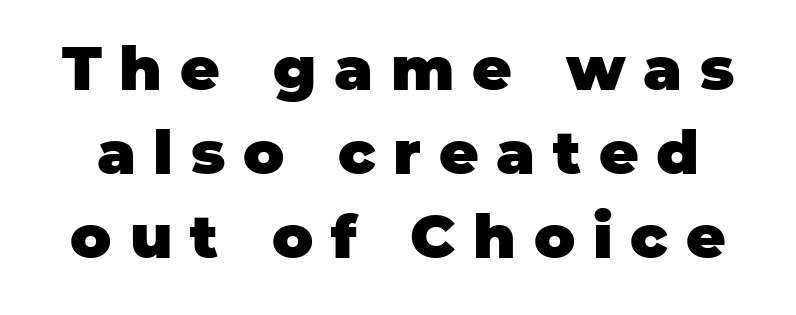
Q: Is the text bold? A: Yes.
Q: Is the text italic (slanted)? A: No, it is upright.
Q: Is the typeface a serif or a sans-serif typeface? A: Sans-serif.
Q: Is the text underlined? A: No.
Q: Is the spacing between letters normal or unusually wide? A: Unusually wide.
Q: Is the spacing between lines tight, normal or loose? A: Normal.
Q: Width (condensed, normal, or wide)? A: Normal.
Q: Stroke contrast? A: Low.
Q: x-height? A: Large.
Q: Monospaced? A: No.
